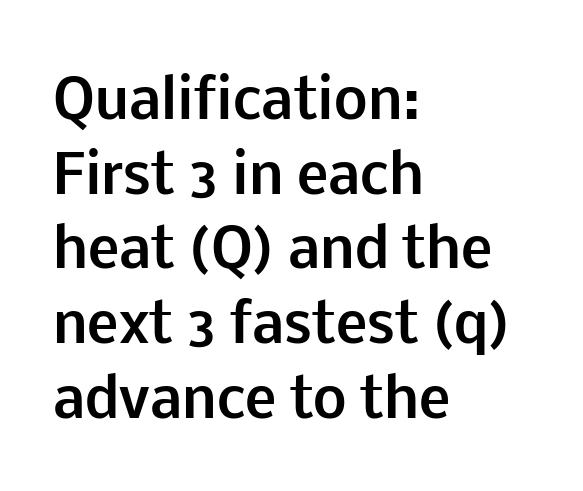
{"serif": "no", "italic": "no", "bold": "yes", "weight": "bold", "width": "normal", "stroke_contrast": "low", "x_height": "medium", "monospaced": "no", "underline": "no", "align": "left", "line_spacing": "normal", "line_spacing_ratio": 1.41, "letter_spacing": "normal", "letter_spacing_em": 0.0, "glyph_px": 53}
